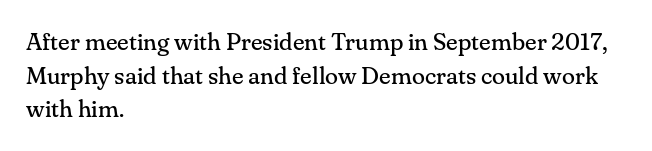
Does the copy run flush right? No — it runs flush left. Does extra space separate the letters? No, they use regular spacing. The letters look calm and open, with moderate or lighter stems. Beneath every word, the page is bare. Normally led — the rows are evenly, conventionally spaced.
